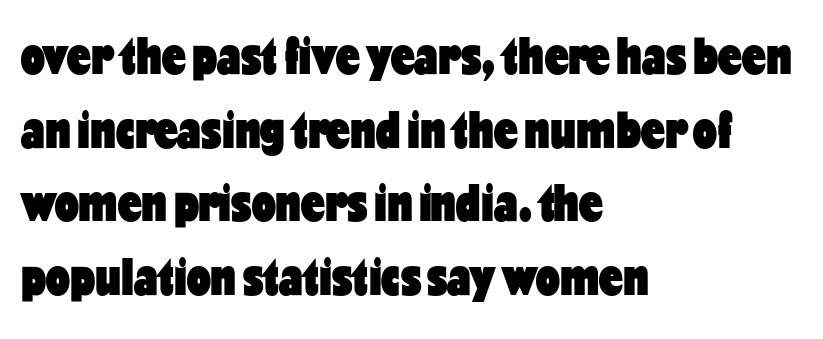
The image shows 53 px heavy, condensed sans-serif type, upright; set left-aligned, normal line spacing (1.39x), normal letter spacing, not underlined; low stroke contrast and a medium x-height.
